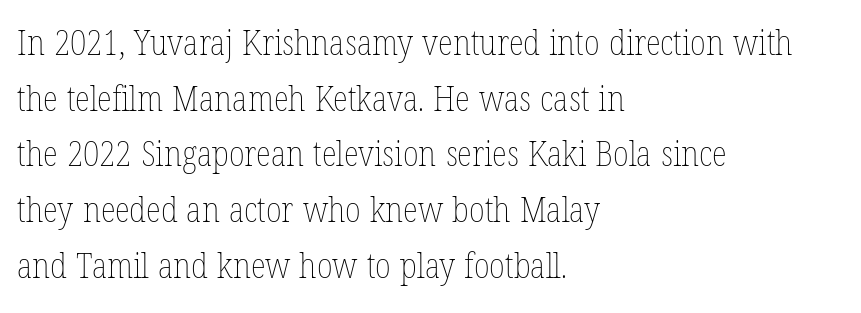
Q: Is the text bold? A: No.
Q: Is the text italic (slanted)? A: No, it is upright.
Q: Is the text underlined? A: No.
Q: How is the paragraph aligned? A: Left-aligned.
Q: Is the spacing between letters normal or unusually wide? A: Normal.
Q: Is the spacing between lines tight, normal or loose? A: Normal.
Q: Width (condensed, normal, or wide)? A: Condensed.
Q: Stroke contrast? A: Low.
Q: x-height? A: Medium.
Q: Monospaced? A: No.
